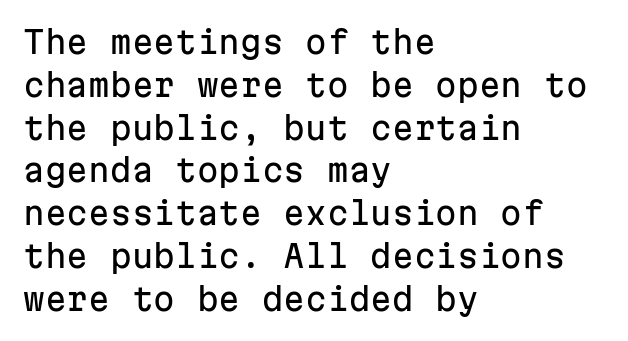
The image shows 31 px sans-serif type, upright, monospaced; set left-aligned, normal line spacing (1.38x), normal letter spacing, not underlined; low stroke contrast and a medium x-height.
